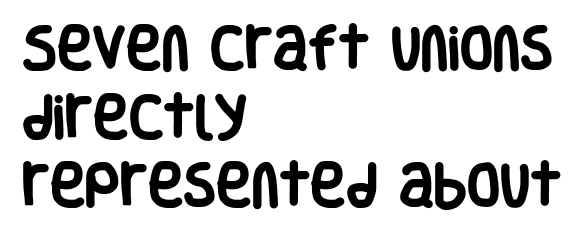
Q: Is the text bold? A: Yes.
Q: Is the text italic (slanted)? A: No, it is upright.
Q: Is the typeface a serif or a sans-serif typeface? A: Sans-serif.
Q: Is the text underlined? A: No.
Q: How is the paragraph aligned? A: Left-aligned.
Q: Is the spacing between letters normal or unusually wide? A: Normal.
Q: Is the spacing between lines tight, normal or loose? A: Normal.
Q: Width (condensed, normal, or wide)? A: Condensed.
Q: Stroke contrast? A: Low.
Q: x-height? A: Large.
Q: Monospaced? A: No.
